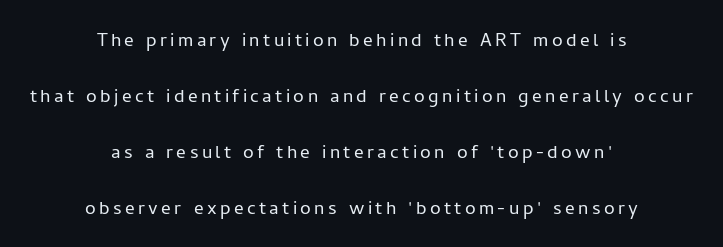
In terms of leading, this rendering errs on the spacious side. In CSS terms this would be text-align: center. The foot of each line stays bare and open. If you drew a line through each stem, it would be perfectly vertical. Bold? No — there's no thickening of the strokes.
